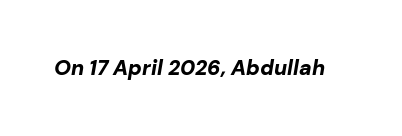
Q: Is the text bold? A: Yes.
Q: Is the text italic (slanted)? A: Yes, it leans right by about 10 degrees.
Q: Is the text underlined? A: No.
Q: Is the spacing between letters normal or unusually wide? A: Normal.
